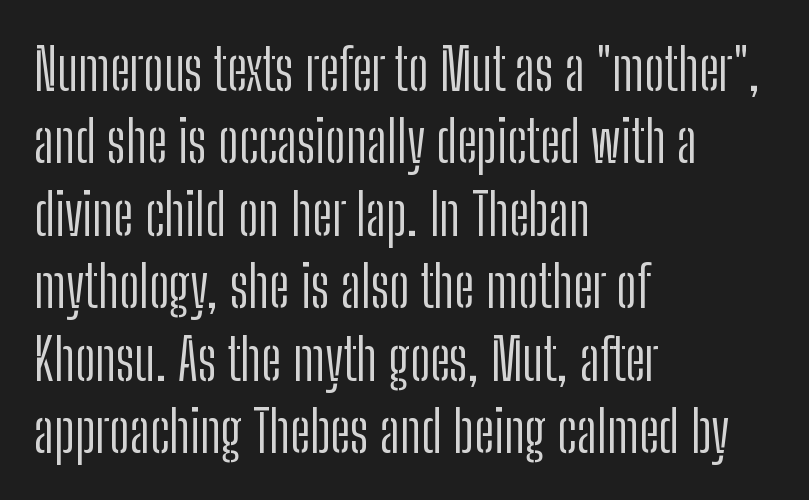
Heft: none added — not bold. This rendering employs a face without finishing strokes, i.e., a sans-serif. This sample keeps an unexceptional amount of space between lines. Spacing verdict: proportional, widths tailored to each character. The compositor pushed each line to the left boundary. Posture: upright roman.
